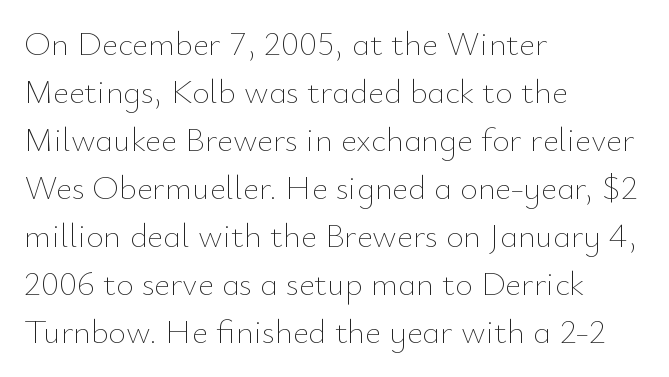
Q: Is the text bold? A: No.
Q: Is the text italic (slanted)? A: No, it is upright.
Q: Is the text underlined? A: No.
Q: How is the paragraph aligned? A: Left-aligned.
Q: Is the spacing between letters normal or unusually wide? A: Normal.
Q: Is the spacing between lines tight, normal or loose? A: Normal.
Q: Width (condensed, normal, or wide)? A: Normal.
Q: Stroke contrast? A: Low.
Q: x-height? A: Small.
Q: Monospaced? A: No.
